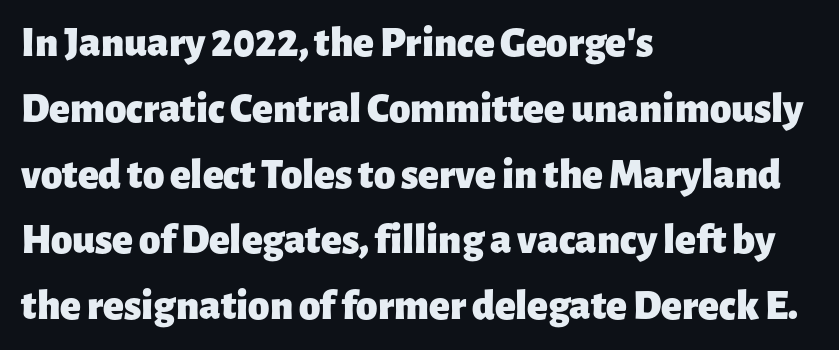
The paragraph shown leans on its left margin. The letters sit at their default tracking, neither squeezed nor spread. Honestly, there is no underline to notice here at all. The glyphs have the mass of a bold cut.
